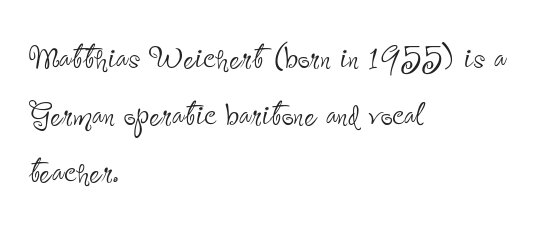
Q: Is the text bold? A: No.
Q: Is the text italic (slanted)? A: Yes.
Q: Is the typeface a serif or a sans-serif typeface? A: Sans-serif.
Q: Is the text underlined? A: No.
Q: How is the paragraph aligned? A: Left-aligned.
Q: Is the spacing between letters normal or unusually wide? A: Normal.
Q: Is the spacing between lines tight, normal or loose? A: Normal.
Q: Width (condensed, normal, or wide)? A: Condensed.
Q: Stroke contrast? A: Low.
Q: x-height? A: Small.
Q: Monospaced? A: No.
